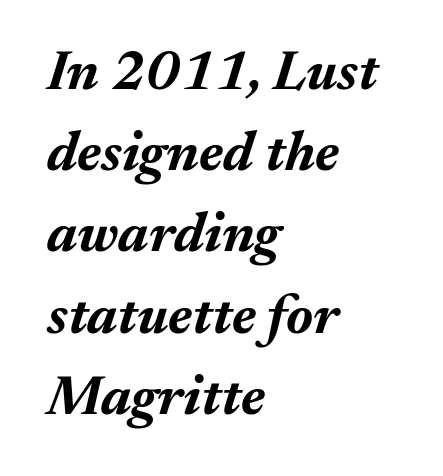
You can tell it's italic because the verticals aren't actually vertical. Caption: bold face, heavy strokes. Underline: absent. In terms of letterspacing, this is plain default setting. The line-height multiplier appears to be the usual default.
